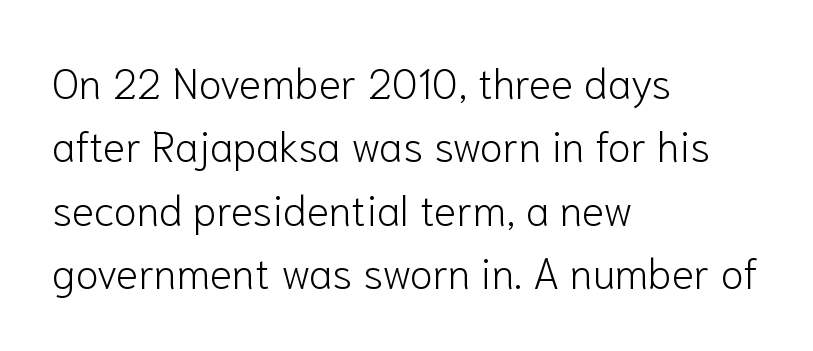
Think of a printed novel: that variable character pitch is what you see here. Is the letter spacing exaggerated? No — it looks like the ordinary default. The letters stand straight up with perfectly vertical stems. Vertical stems look standard width or narrower in stroke.
